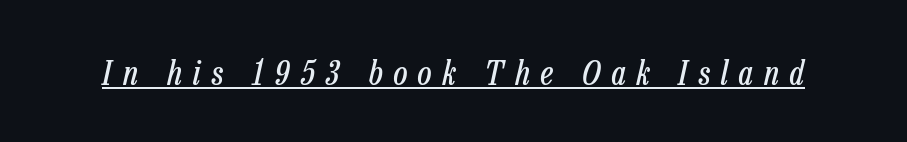
Quick note: underline on. Is the type slanted? Yes — the strokes lean at a clear angle. Here the designer chose a conventional face with non-uniform glyph widths. The passage shown is not bold in any degree. The gaps between neighbouring characters are conspicuously large.
